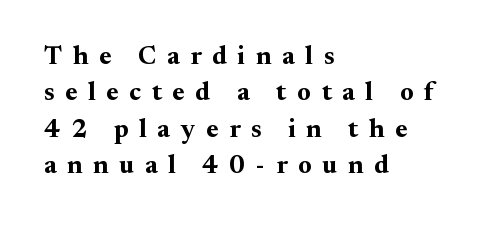
{"italic": "no", "bold": "yes", "underline": "no", "align": "left", "line_spacing": "normal", "line_spacing_ratio": 1.4, "letter_spacing": "wide", "letter_spacing_em": 0.41, "glyph_px": 26}
